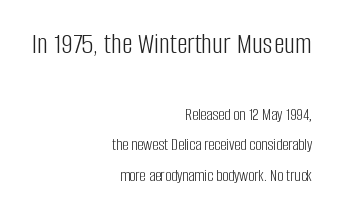
Q: Is the text bold? A: No.
Q: Is the text italic (slanted)? A: No, it is upright.
Q: Is the typeface a serif or a sans-serif typeface? A: Sans-serif.
Q: Is the text underlined? A: No.
Q: How is the paragraph aligned? A: Right-aligned.
Q: Is the spacing between letters normal or unusually wide? A: Normal.
Q: Which block of text is set in a larger size, the first (top) or the second (bottom)? A: The first (top) one.
Q: Width (condensed, normal, or wide)? A: Condensed.
Q: Stroke contrast? A: Low.
Q: x-height? A: Large.
Q: Monospaced? A: No.
